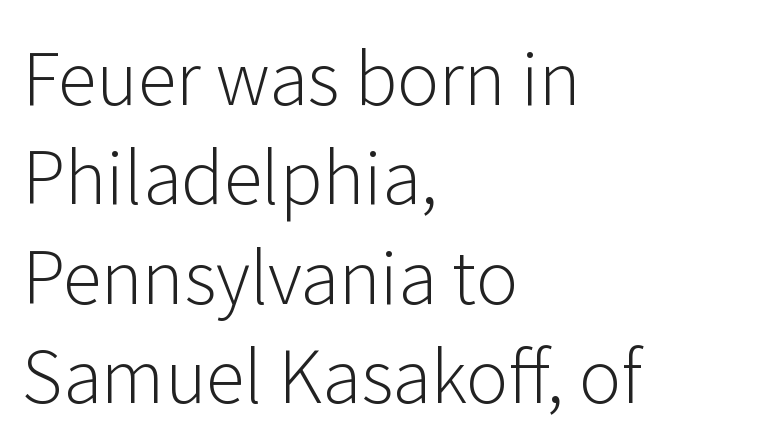
This block has exactly the height ordinary leading produces. Standard letterfit; no display-style spreading of the glyphs. The lines in this sample share a left origin and differ only in where they stop. This rendering features lettering with no underline. Counters stay open thanks to moderate or lighter strokes. Italic? Not at all — the glyphs are vertical.
